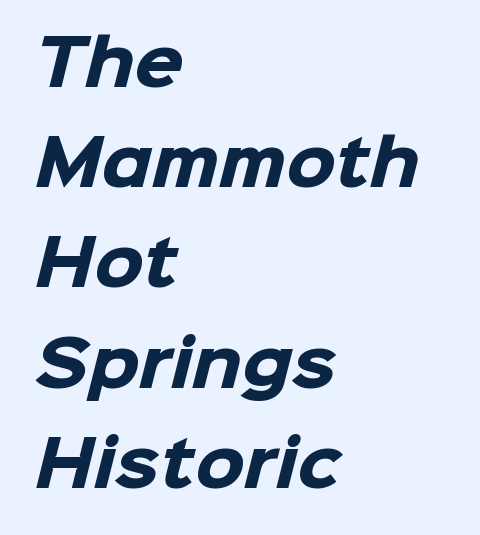
{"serif": "no", "bold": "yes", "weight": "heavy", "width": "normal", "stroke_contrast": "low", "x_height": "medium", "monospaced": "no", "underline": "no", "align": "left", "line_spacing": "normal", "line_spacing_ratio": 1.59, "letter_spacing": "normal", "letter_spacing_em": 0.0, "glyph_px": 63}
